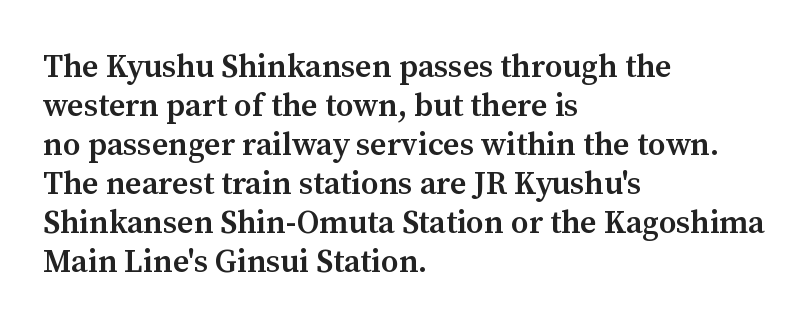
The image shows 32 px semibold serif type, upright; set left-aligned, line spacing 1.22x, normal letter spacing, not underlined; medium stroke contrast and a medium x-height.
